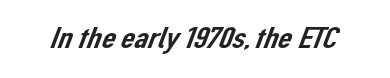
The image shows 31 px sans-serif type; set normal letter spacing, not underlined; low stroke contrast and a medium x-height.
